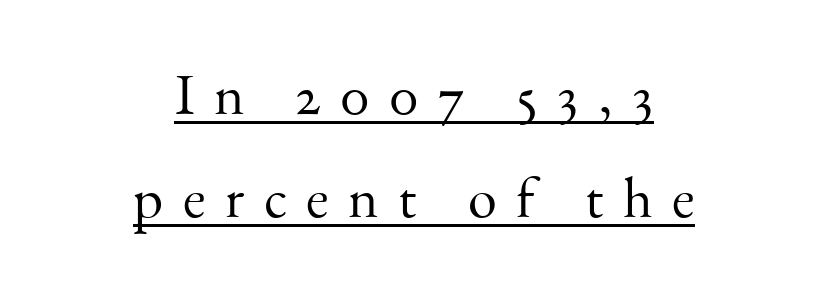
The font family rendered here belongs to the serif group. The rendering uses the underline text-decoration. Unlike italic type, these characters show no tilt at all. Each word looks stretched out because of the extra space between its letters. The font is comparable to plain body text, perhaps lighter.
